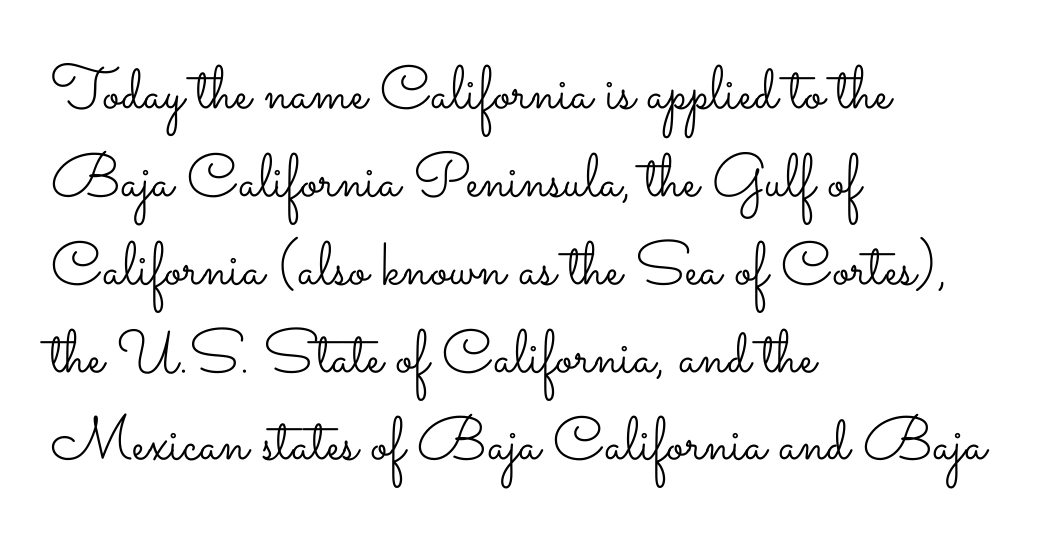
Honestly, the row spacing looks completely unremarkable. Short note: letters normally spaced. Reading down the block, your eye returns to a fixed left position each line.
